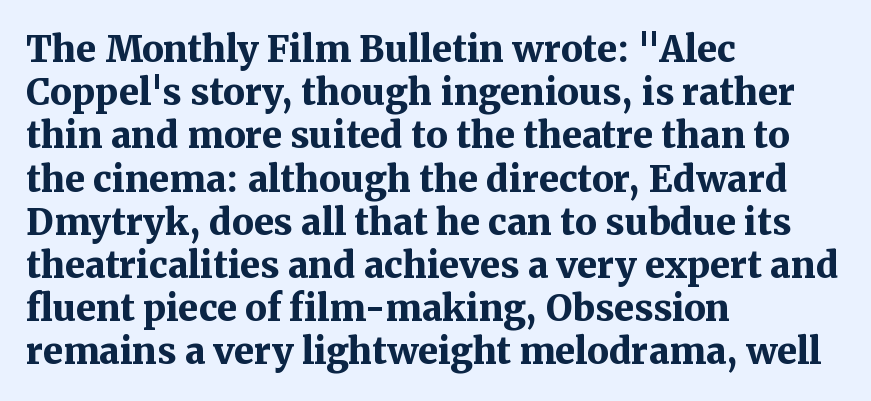
Q: Is the text bold? A: Yes.
Q: Is the text italic (slanted)? A: No, it is upright.
Q: Is the typeface a serif or a sans-serif typeface? A: Serif.
Q: Is the text underlined? A: No.
Q: How is the paragraph aligned? A: Left-aligned.
Q: Is the spacing between letters normal or unusually wide? A: Normal.
Q: Width (condensed, normal, or wide)? A: Normal.
Q: Stroke contrast? A: Medium.
Q: x-height? A: Medium.
Q: Monospaced? A: No.
